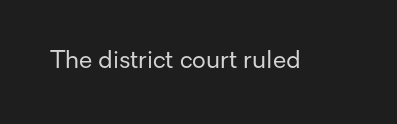
Only glyphs here, with clear space below each row. Notice how the stems are strictly vertical — no italics here. Between one letter and the next there's only the usual sliver of space. Is this a heavy cut? Hardly; it is regular or lighter.
